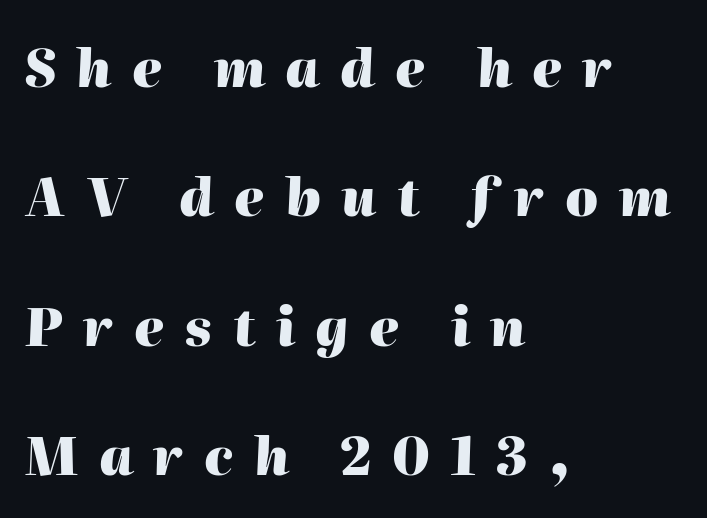
The image shows 52 px heavy type, italic (leaning right); set left-aligned, loose line spacing (2.49x), unusually wide letter spacing (+0.39 em), not underlined; high stroke contrast and a medium x-height.
